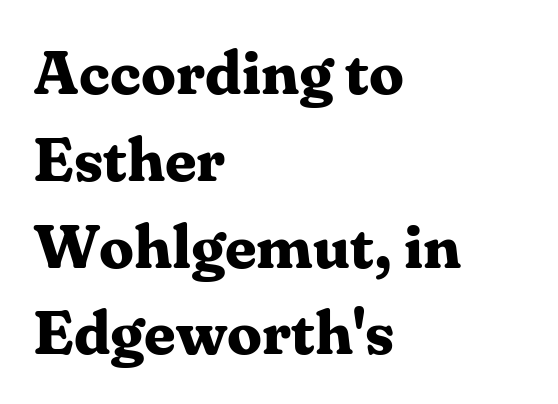
The image shows 62 px bold serif type, upright; set left-aligned, normal line spacing (1.4x), normal letter spacing, not underlined; medium stroke contrast and a medium x-height.
